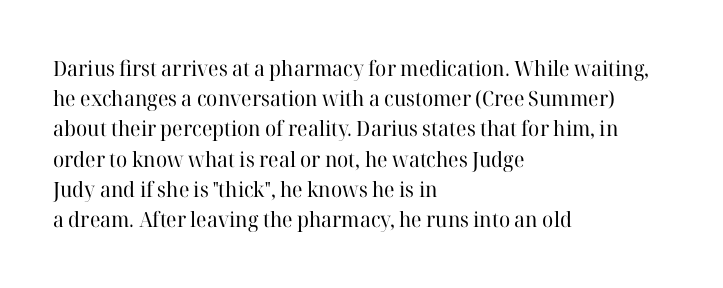
Q: Is the text bold? A: No.
Q: Is the text italic (slanted)? A: No, it is upright.
Q: Is the text underlined? A: No.
Q: How is the paragraph aligned? A: Left-aligned.
Q: Is the spacing between letters normal or unusually wide? A: Normal.
Q: Is the spacing between lines tight, normal or loose? A: Normal.
